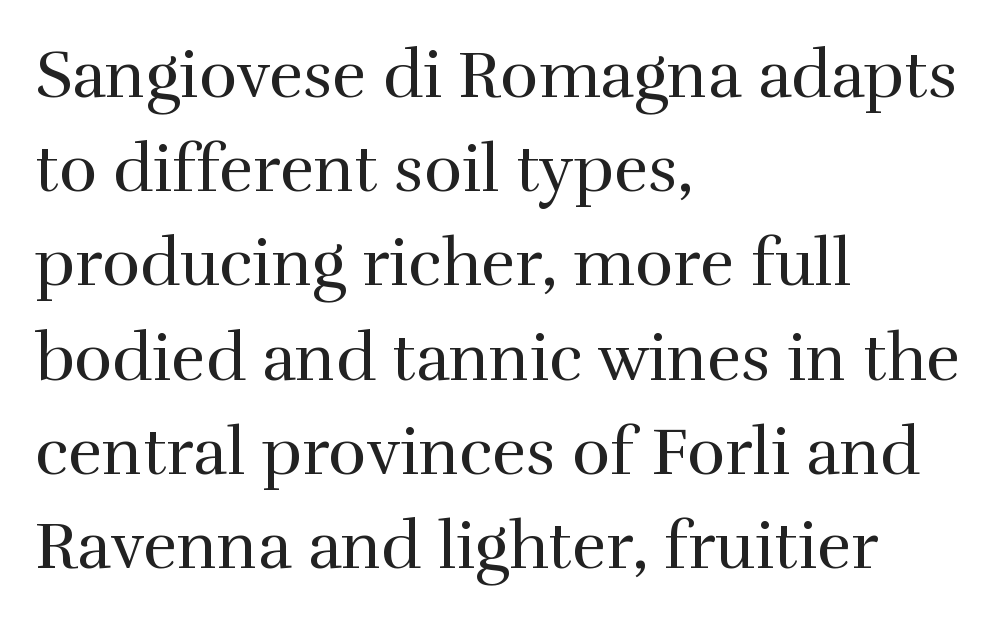
Q: Is the text bold? A: No.
Q: Is the text italic (slanted)? A: No, it is upright.
Q: Is the typeface a serif or a sans-serif typeface? A: Serif.
Q: Is the text underlined? A: No.
Q: How is the paragraph aligned? A: Left-aligned.
Q: Is the spacing between letters normal or unusually wide? A: Normal.
Q: Is the spacing between lines tight, normal or loose? A: Normal.
Q: Width (condensed, normal, or wide)? A: Normal.
Q: x-height? A: Medium.
Q: Monospaced? A: No.
